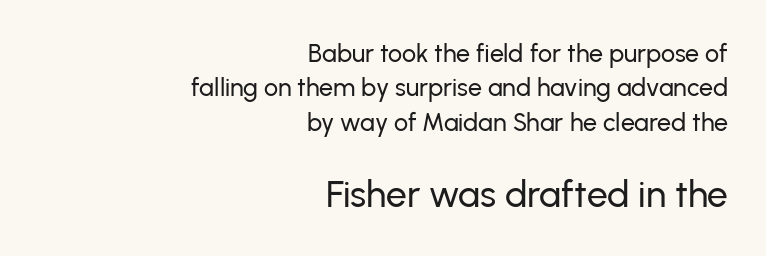
The image shows 37 px sans-serif type, upright; set right-aligned, normal line spacing (1.38x), normal letter spacing, not underlined; the second (bottom) block is 1.48x larger; low stroke contrast and a medium x-height.
